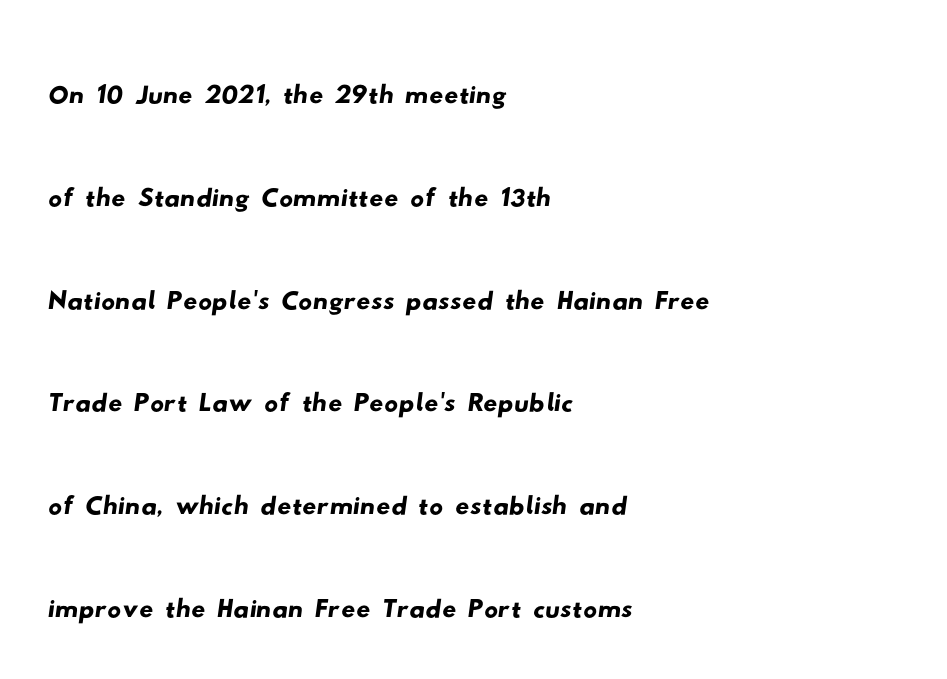
The image shows 69 px wide sans-serif type; set left-aligned, normal line spacing (1.49x), normal letter spacing, not underlined; low stroke contrast and a small x-height.
